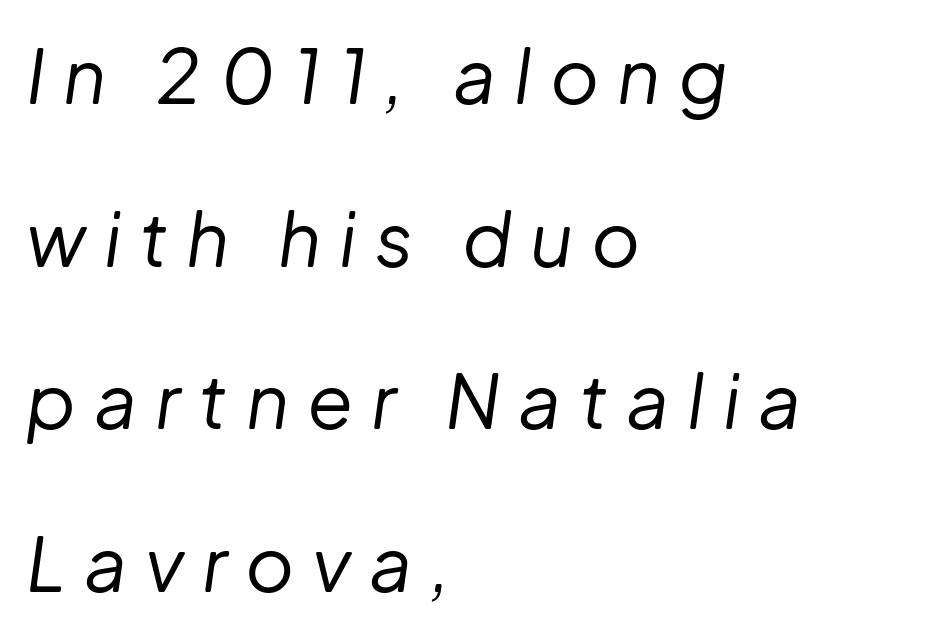
The image shows 75 px regular-weight type, italic (leaning right); set left-aligned, loose line spacing (2.17x), unusually wide letter spacing (+0.24 em), not underlined; low stroke contrast and a medium x-height.
